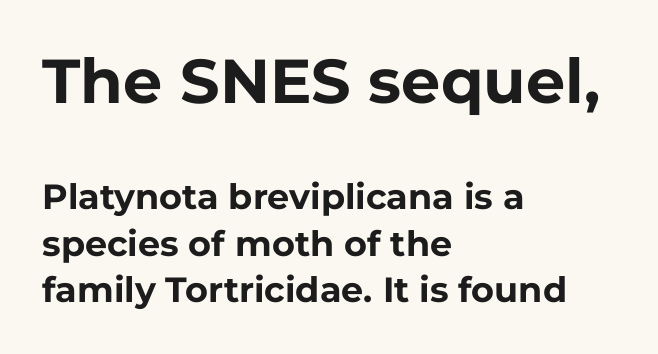
The image shows 62 px bold sans-serif type, upright; set left-aligned, normal line spacing (1.34x), normal letter spacing, not underlined; the first (top) block is 1.77x larger; low stroke contrast and a medium x-height.
